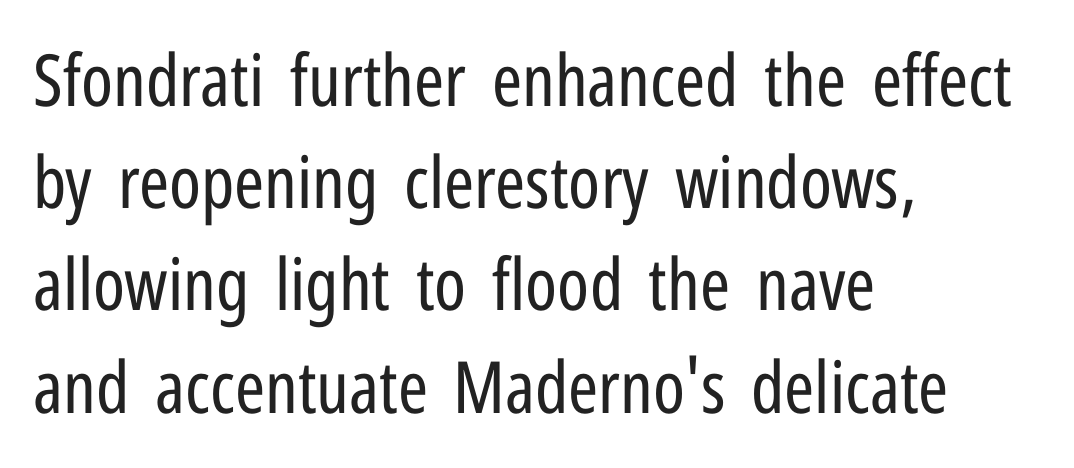
The image shows 72 px regular-weight, condensed sans-serif type, upright; set left-aligned, normal line spacing (1.42x), normal letter spacing, not underlined; low stroke contrast and a medium x-height.
